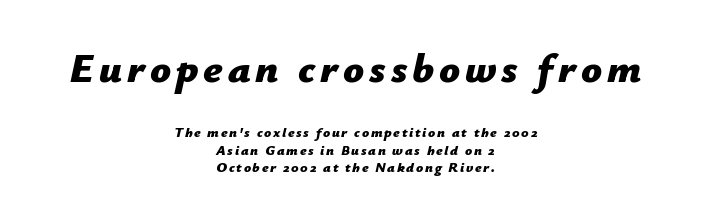
{"italic": "yes", "lean": "right", "slant_degrees": 12, "bold": "yes", "weight": "bold", "width": "normal", "stroke_contrast": "low", "x_height": "medium", "monospaced": "no", "underline": "no", "align": "center", "line_spacing": "normal", "line_spacing_ratio": 1.25, "larger_block": "first", "size_ratio": 2.93, "glyph_px": 41}
